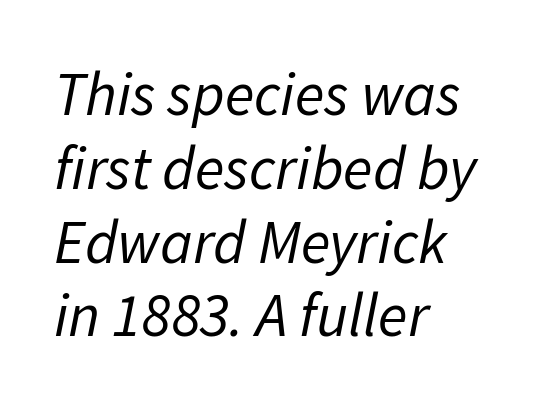
{"italic": "yes", "lean": "right", "slant_degrees": 11, "bold": "no", "weight": "regular", "width": "normal", "stroke_contrast": "low", "x_height": "medium", "monospaced": "no", "underline": "no", "align": "left", "line_spacing_ratio": 1.21, "letter_spacing": "normal", "letter_spacing_em": 0.0, "glyph_px": 61}
